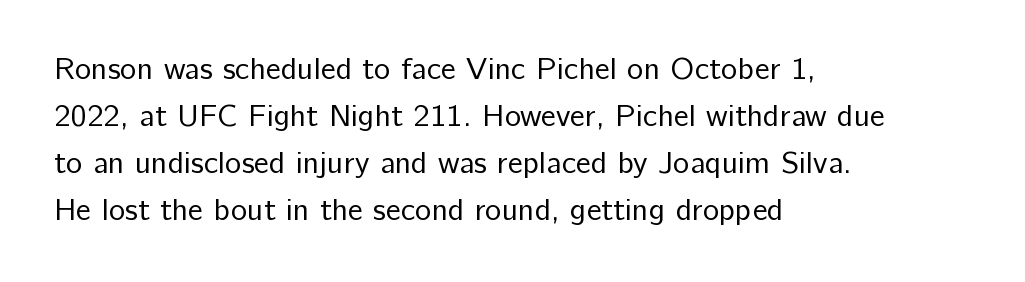
The image shows 31 px regular-weight sans-serif type, upright; set left-aligned, normal line spacing (1.52x), normal letter spacing, not underlined; low stroke contrast and a medium x-height.
